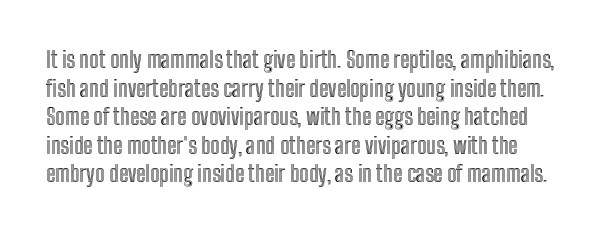
The image shows 22 px text type, upright; set normal line spacing (1.3x), normal letter spacing, not underlined.
